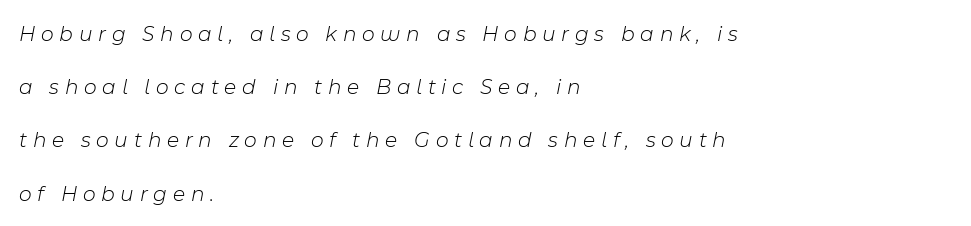
{"italic": "yes", "lean": "right", "slant_degrees": 11, "bold": "no", "underline": "no", "align": "left", "line_spacing": "loose", "line_spacing_ratio": 2.42, "letter_spacing": "wide", "letter_spacing_em": 0.26, "glyph_px": 22}
